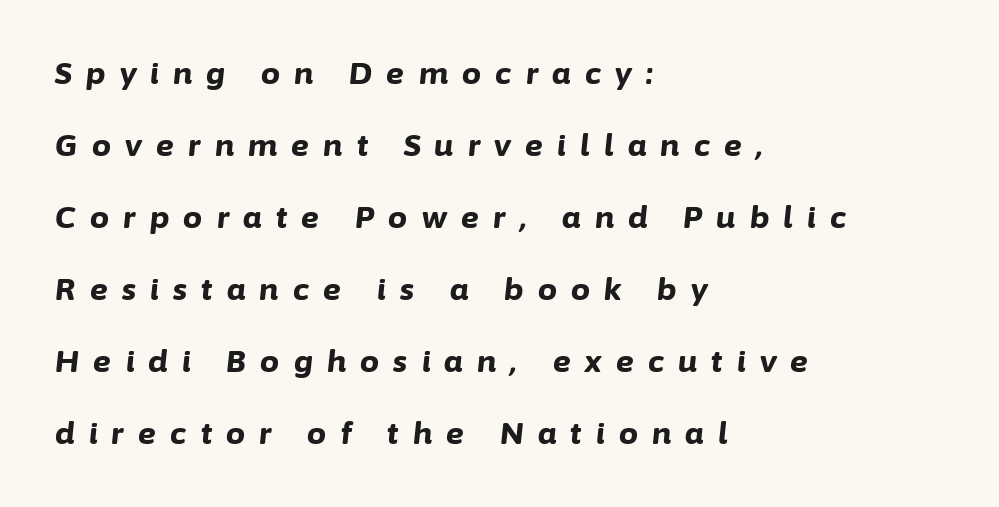
Emphasis-style slanted type is in use. The typesetter chose a ragged-right arrangement here. Anything drawn beneath the words? Only blank space. Typographic density is high because the face is bold. Looks like regular typesetting: each glyph gets only the width it needs.
